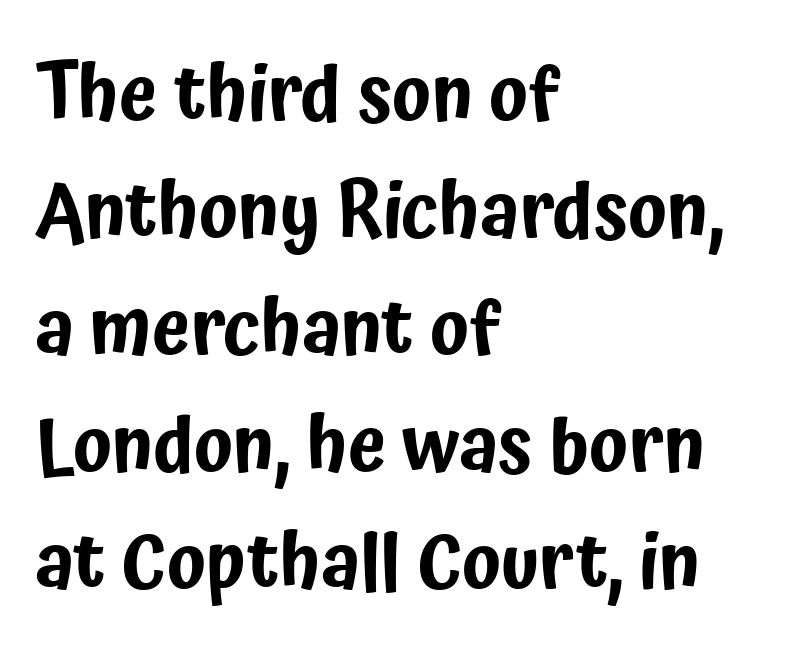
The image shows 77 px condensed sans-serif type, upright; set left-aligned, normal line spacing (1.52x), normal letter spacing, not underlined; low stroke contrast and a medium x-height.
